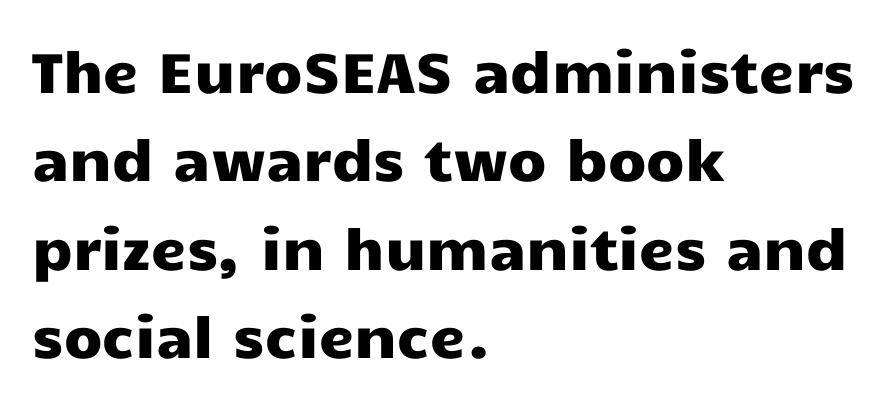
Q: Is the text italic (slanted)? A: No, it is upright.
Q: Is the typeface a serif or a sans-serif typeface? A: Sans-serif.
Q: Is the text underlined? A: No.
Q: How is the paragraph aligned? A: Left-aligned.
Q: Is the spacing between letters normal or unusually wide? A: Normal.
Q: Is the spacing between lines tight, normal or loose? A: Normal.
Q: Width (condensed, normal, or wide)? A: Wide.
Q: Stroke contrast? A: Low.
Q: x-height? A: Medium.
Q: Monospaced? A: No.
